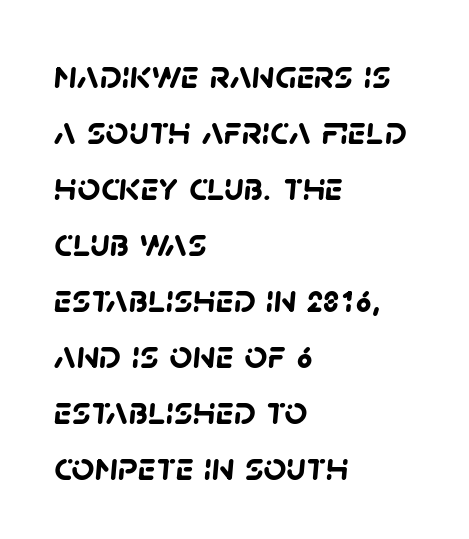
The image shows 40 px semibold sans-serif type; set left-aligned, normal line spacing (1.4x), normal letter spacing, not underlined; low stroke contrast and a large x-height.
